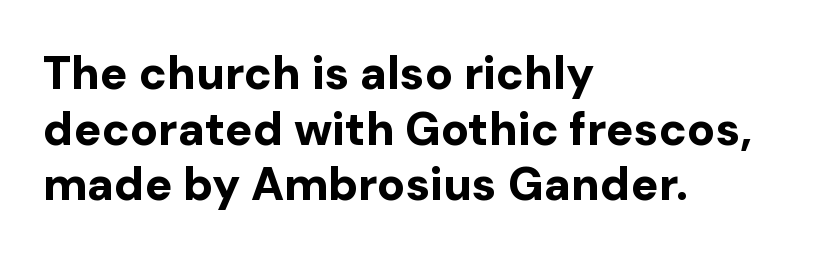
The image shows 46 px bold sans-serif type, upright; set left-aligned, line spacing 1.21x, normal letter spacing, not underlined; low stroke contrast and a medium x-height.
